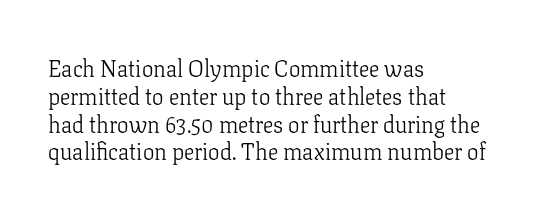
Italic: no, the glyphs are upright roman. Typeset ragged right — the left edge is the straight one. The gaps between neighbouring characters are ordinary and unremarkable. No letter is thick-stroked: the sample isn't bold. Lines of text with bare space underneath.
